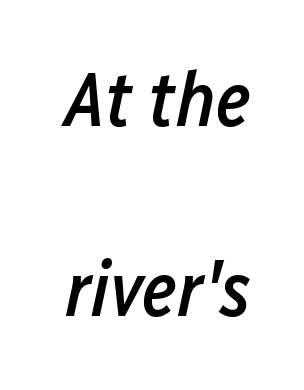
{"italic": "yes", "lean": "right", "slant_degrees": 12, "bold": "semi", "weight": "semibold", "width": "condensed", "stroke_contrast": "low", "x_height": "medium", "monospaced": "no", "underline": "no", "line_spacing": "loose", "line_spacing_ratio": 2.47, "letter_spacing": "normal", "letter_spacing_em": 0.0, "glyph_px": 77}
